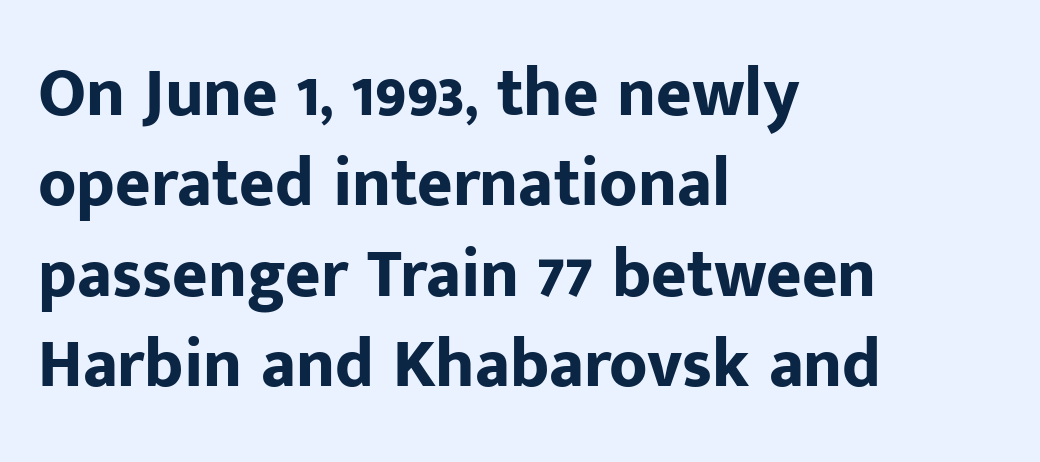
Q: Is the text bold? A: Yes.
Q: Is the text italic (slanted)? A: No, it is upright.
Q: Is the typeface a serif or a sans-serif typeface? A: Sans-serif.
Q: Is the text underlined? A: No.
Q: How is the paragraph aligned? A: Left-aligned.
Q: Is the spacing between letters normal or unusually wide? A: Normal.
Q: Is the spacing between lines tight, normal or loose? A: Normal.
Q: Width (condensed, normal, or wide)? A: Normal.
Q: Stroke contrast? A: Low.
Q: x-height? A: Medium.
Q: Monospaced? A: No.
